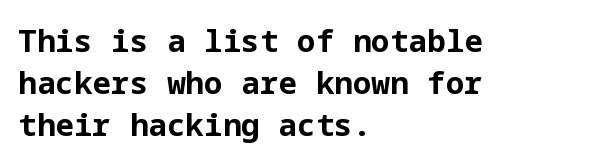
The image shows 31 px bold sans-serif type, upright; set left-aligned, normal line spacing (1.36x), normal letter spacing, not underlined; low stroke contrast and a medium x-height.
